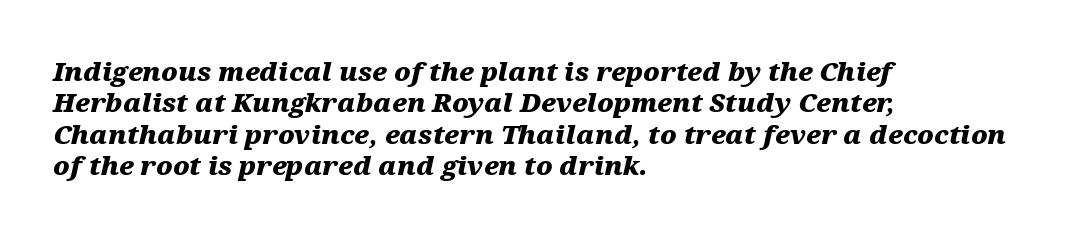
{"italic": "yes", "lean": "right", "slant_degrees": 12, "bold": "yes", "underline": "no", "align": "left", "line_spacing_ratio": 1.21, "letter_spacing": "normal", "letter_spacing_em": 0.0, "glyph_px": 26}
